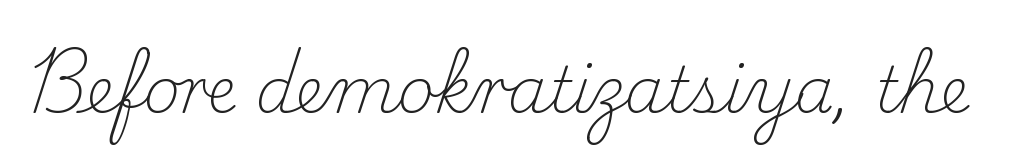
Q: Is the text bold? A: No.
Q: Is the text italic (slanted)? A: Yes.
Q: Is the typeface a serif or a sans-serif typeface? A: Serif.
Q: Is the text underlined? A: No.
Q: Is the spacing between letters normal or unusually wide? A: Normal.
Q: Width (condensed, normal, or wide)? A: Normal.
Q: Stroke contrast? A: Medium.
Q: x-height? A: Small.
Q: Monospaced? A: No.
